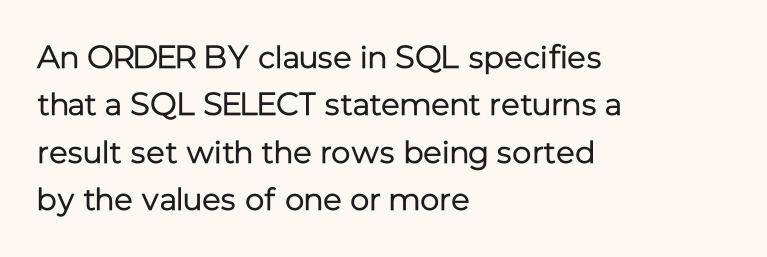
{"serif": "no", "italic": "no", "bold": "no", "weight": "regular", "width": "normal", "stroke_contrast": "low", "x_height": "medium", "monospaced": "no", "underline": "no", "align": "left", "line_spacing": "normal", "line_spacing_ratio": 1.48, "letter_spacing": "normal", "letter_spacing_em": 0.0, "glyph_px": 32}
